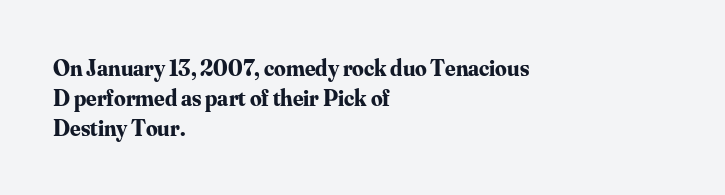
Q: Is the text bold? A: Yes.
Q: Is the text italic (slanted)? A: No, it is upright.
Q: Is the text underlined? A: No.
Q: How is the paragraph aligned? A: Left-aligned.
Q: Is the spacing between letters normal or unusually wide? A: Normal.
Q: Is the spacing between lines tight, normal or loose? A: Normal.
